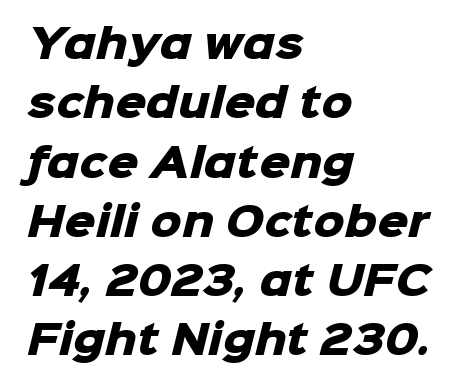
Q: Is the text bold? A: Yes.
Q: Is the typeface a serif or a sans-serif typeface? A: Sans-serif.
Q: Is the text underlined? A: No.
Q: How is the paragraph aligned? A: Left-aligned.
Q: Is the spacing between letters normal or unusually wide? A: Normal.
Q: Is the spacing between lines tight, normal or loose? A: Normal.
Q: Width (condensed, normal, or wide)? A: Normal.
Q: Stroke contrast? A: Low.
Q: x-height? A: Medium.
Q: Monospaced? A: No.
